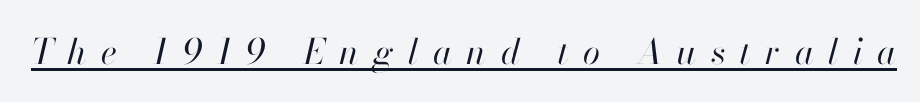
The image shows 35 px regular-weight type, italic (leaning right); set unusually wide letter spacing (+0.41 em), underlined; high stroke contrast and a small x-height.
